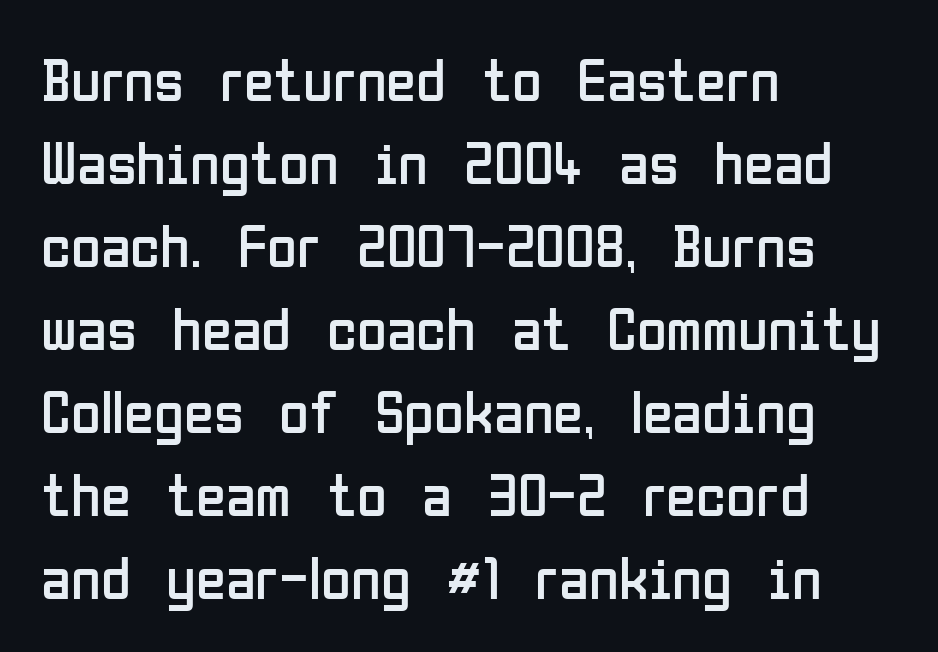
Words appear dense and cohesive because spacing is normal. Plain, unruled lines of type. Typeset ragged right — the left edge is the straight one. Posture: straight, roman, zero tilt. The face used here is a sans, in the tradition of grotesques and geometrics.
